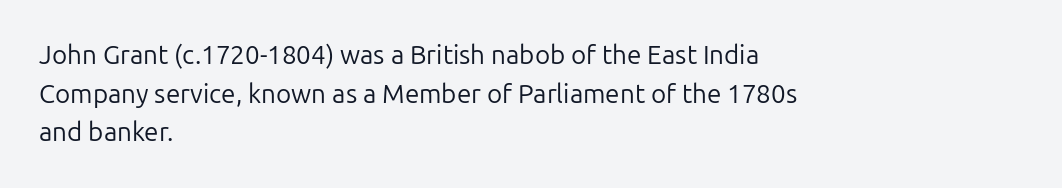
The image shows 26 px text type, upright; set left-aligned, normal line spacing (1.49x), normal letter spacing, not underlined.
